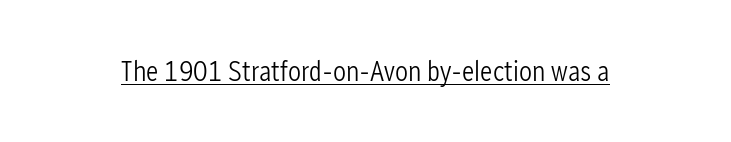
{"serif": "no", "italic": "no", "bold": "no", "weight": "light", "width": "condensed", "stroke_contrast": "low", "x_height": "medium", "monospaced": "no", "underline": "yes", "letter_spacing": "normal", "letter_spacing_em": 0.0, "glyph_px": 29}
